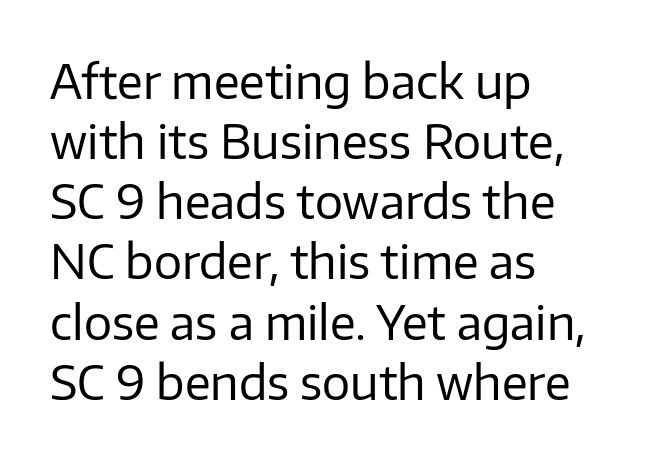
Q: Is the text bold? A: No.
Q: Is the text italic (slanted)? A: No, it is upright.
Q: Is the typeface a serif or a sans-serif typeface? A: Sans-serif.
Q: Is the text underlined? A: No.
Q: How is the paragraph aligned? A: Left-aligned.
Q: Is the spacing between letters normal or unusually wide? A: Normal.
Q: Is the spacing between lines tight, normal or loose? A: Normal.
Q: Width (condensed, normal, or wide)? A: Normal.
Q: Stroke contrast? A: Low.
Q: x-height? A: Medium.
Q: Monospaced? A: No.
